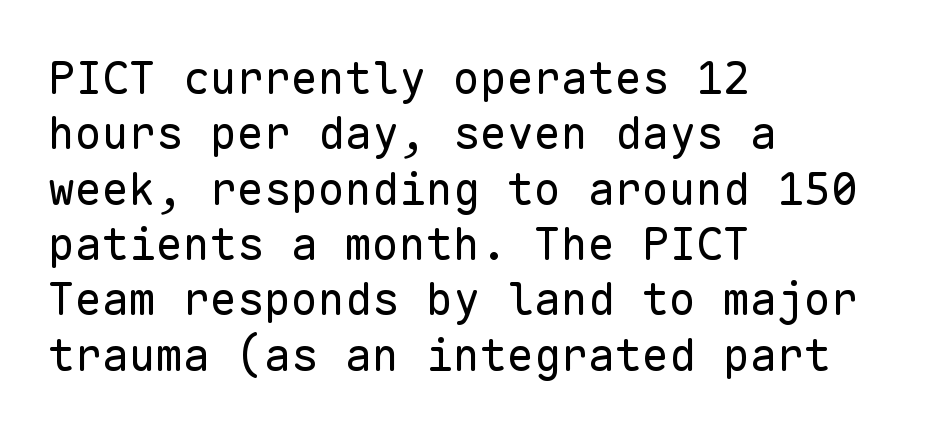
The image shows 45 px regular-weight sans-serif type, upright, monospaced; set left-aligned, line spacing 1.23x, normal letter spacing, not underlined; low stroke contrast and a medium x-height.
